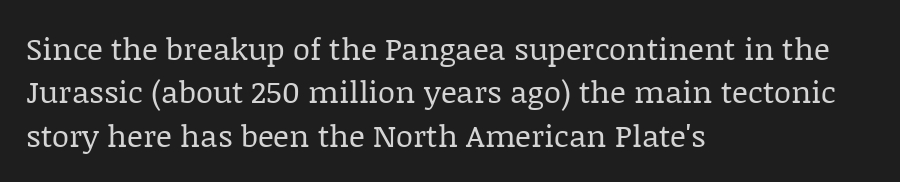
Q: Is the text bold? A: No.
Q: Is the text italic (slanted)? A: No, it is upright.
Q: Is the typeface a serif or a sans-serif typeface? A: Serif.
Q: Is the text underlined? A: No.
Q: How is the paragraph aligned? A: Left-aligned.
Q: Is the spacing between letters normal or unusually wide? A: Normal.
Q: Is the spacing between lines tight, normal or loose? A: Normal.
Q: Width (condensed, normal, or wide)? A: Normal.
Q: Stroke contrast? A: Low.
Q: x-height? A: Large.
Q: Monospaced? A: No.
